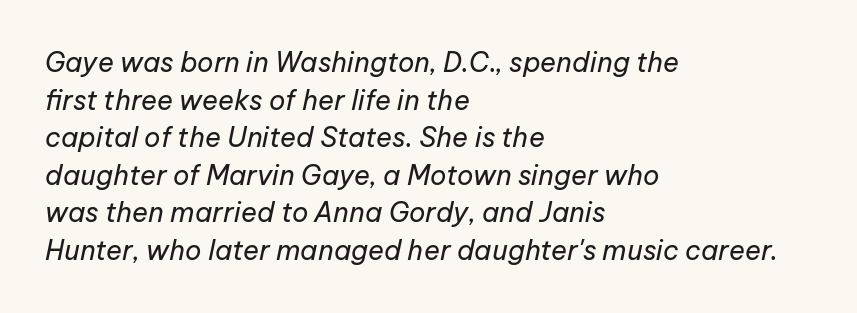
{"italic": "yes", "lean": "right", "slant_degrees": 12, "bold": "no", "underline": "no", "align": "left", "line_spacing": "normal", "line_spacing_ratio": 1.39, "letter_spacing": "normal", "letter_spacing_em": 0.0, "glyph_px": 27}
